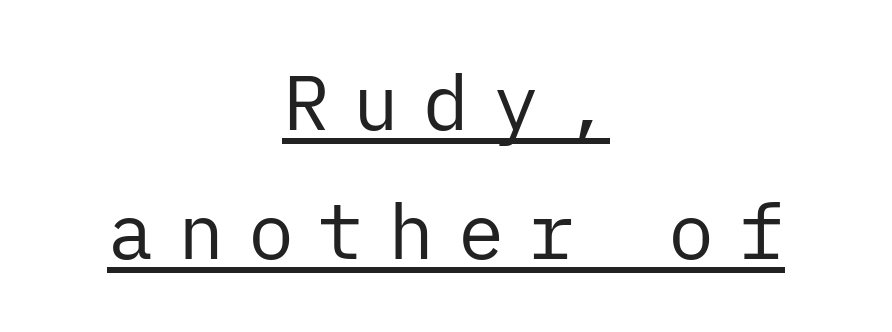
The image shows 77 px regular-weight sans-serif type, upright; set centered, normal line spacing (1.67x), unusually wide letter spacing (+0.31 em), underlined; low stroke contrast and a medium x-height.
